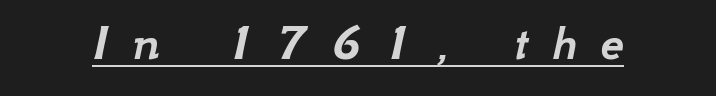
The image shows 53 px text type, italic (leaning right); set unusually wide letter spacing (+0.44 em), underlined; low stroke contrast and a small x-height.
